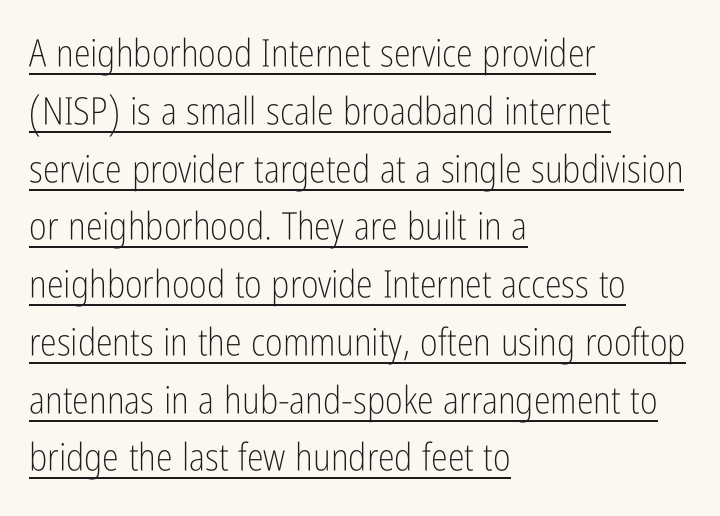
This sample keeps an unexceptional amount of space between lines. Observe the absence of serifs on each vertical stroke in this sample. You could not count columns in this text — the font is proportionally spaced. The weight would be labelled regular, book, light, or lighter still.
